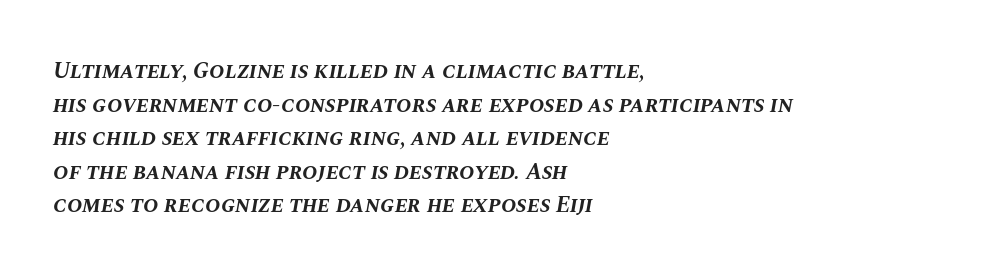
The image shows 23 px bold type, italic (leaning right); set left-aligned, normal line spacing (1.46x), normal letter spacing, not underlined.
